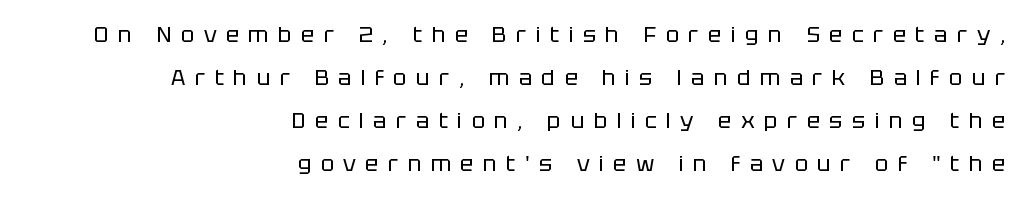
{"italic": "no", "bold": "no", "underline": "no", "align": "right", "line_spacing": "loose", "line_spacing_ratio": 1.96, "letter_spacing": "wide", "letter_spacing_em": 0.43, "glyph_px": 22}
